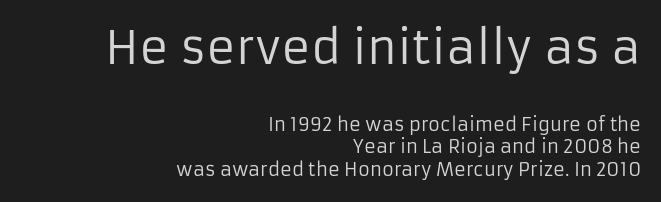
Spacing between characters is what you'd get straight out of the box. The face used here is a sans, in the tradition of grotesques and geometrics. No extra ink here — the face is not bold. Is this a fixed-width face? No — the glyphs have proportional, varying widths. The lines sit at an ordinary, default distance from one another.
